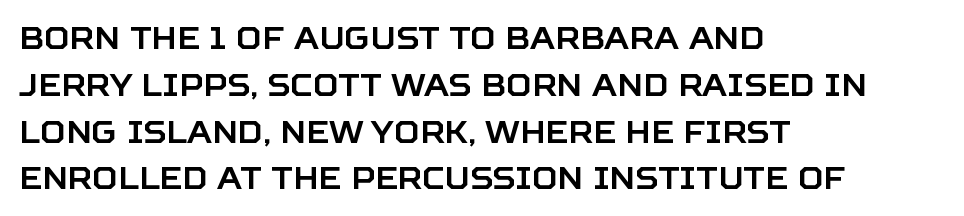
{"serif": "no", "italic": "no", "width": "normal", "stroke_contrast": "low", "x_height": "large", "monospaced": "no", "underline": "no", "align": "left", "line_spacing": "normal", "line_spacing_ratio": 1.51, "letter_spacing": "normal", "letter_spacing_em": 0.0, "glyph_px": 31}
